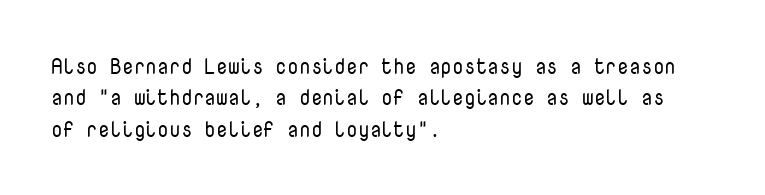
Q: Is the text bold? A: No.
Q: Is the text italic (slanted)? A: No, it is upright.
Q: Is the text underlined? A: No.
Q: How is the paragraph aligned? A: Left-aligned.
Q: Is the spacing between letters normal or unusually wide? A: Normal.
Q: Is the spacing between lines tight, normal or loose? A: Normal.
